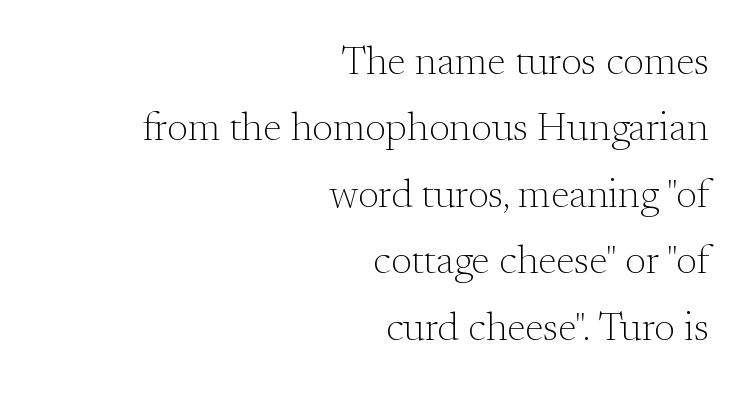
The image shows 40 px light serif type, upright; set right-aligned, normal line spacing (1.66x), normal letter spacing, not underlined; medium stroke contrast and a small x-height.
